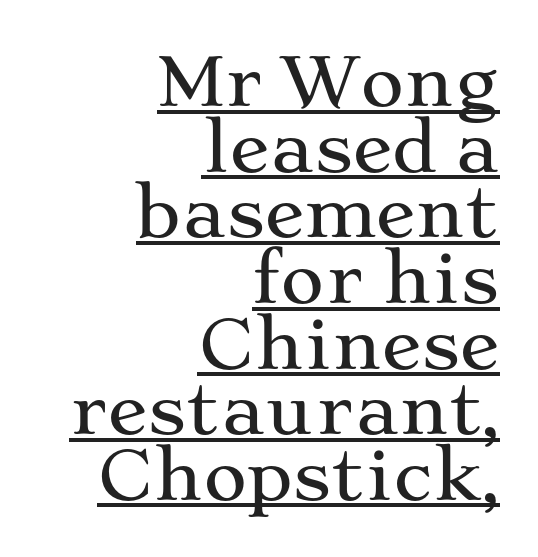
The image shows 67 px wide serif type, upright; set right-aligned, tight line spacing (0.98x), normal letter spacing, underlined; medium stroke contrast and a medium x-height.
